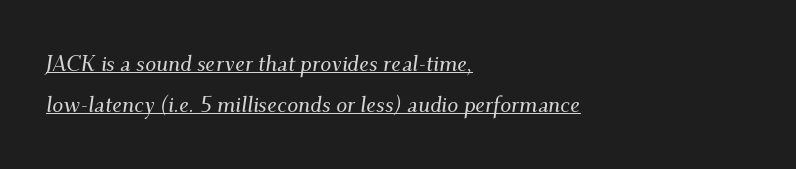
The image shows 22 px text type, italic (leaning right); set left-aligned, line spacing 1.85x, normal letter spacing, underlined.
